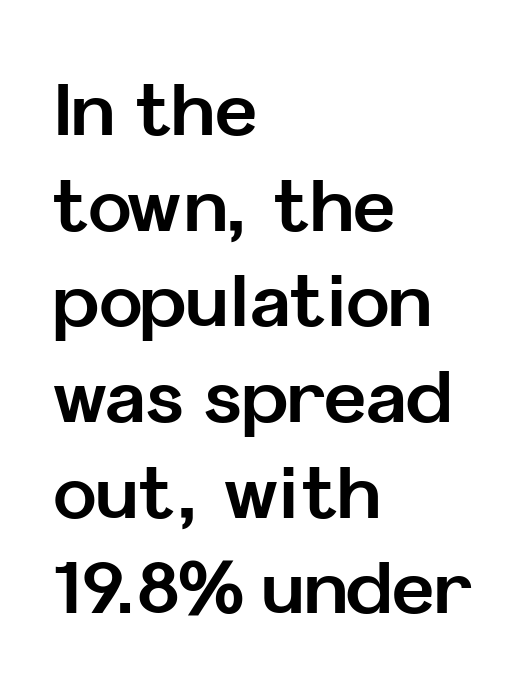
The compositor pushed each line to the left boundary. Stroke terminals: plain, sans-serif. Descenders hang freely into open space. This block has exactly the height ordinary leading produces. A typesetter would call this zero additional tracking.
